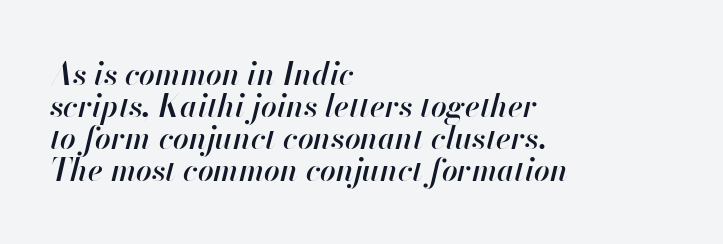
One-word summary of the alignment: left. The rendering uses a small line-height, squeezing the rows. Unmarked baselines from the first word to the last. Default kerning and tracking; the words read as compact shapes.
